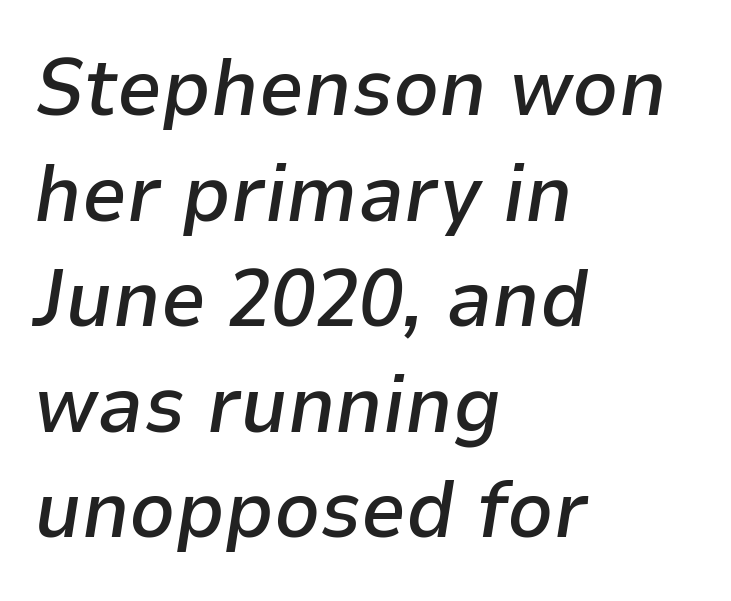
Each glyph is drawn with semibold strokes, heavier than normal yet not fully bold. This sample is left-justified, so line endings fall wherever the words run out. Letters rest on an invisible, unmarked baseline. Proportional: the letters do not fall into vertical columns. Characters follow at the spacing the type designer built in. Regarding leading, the lines here are spaced in the standard way.
